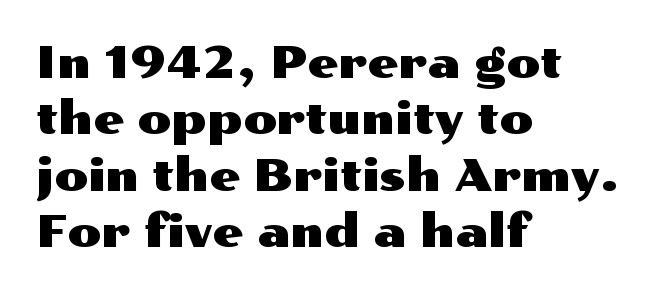
When letters stand straight like this, we call the style roman or upright. Note the varied advance widths — an 'i' is clearly narrower than an 'm'. Left-aligned paragraph, ragged on the right. This rendering employs a face without finishing strokes, i.e., a sans-serif. Letter spacing: default.
